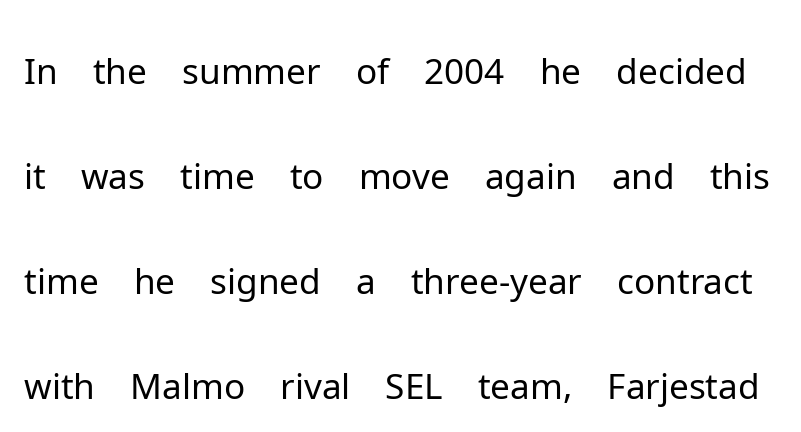
Q: Is the text bold? A: No.
Q: Is the text italic (slanted)? A: No, it is upright.
Q: Is the typeface a serif or a sans-serif typeface? A: Sans-serif.
Q: Is the text underlined? A: No.
Q: Is the spacing between letters normal or unusually wide? A: Normal.
Q: Is the spacing between lines tight, normal or loose? A: Normal.
Q: Width (condensed, normal, or wide)? A: Normal.
Q: Stroke contrast? A: Low.
Q: x-height? A: Medium.
Q: Monospaced? A: No.
